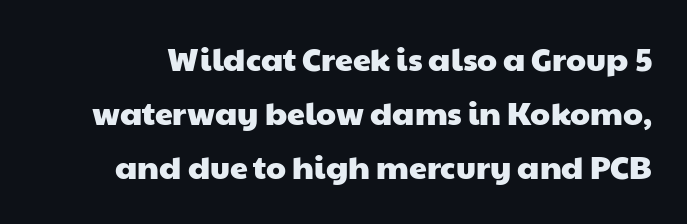
These lines sit exactly where default settings would place them. The face used here is proportionally spaced, like ordinary book or web type. Quick note: underline off. These lines keep a tight, regular rhythm from letter to letter. A typesetter would label this face a sans.
